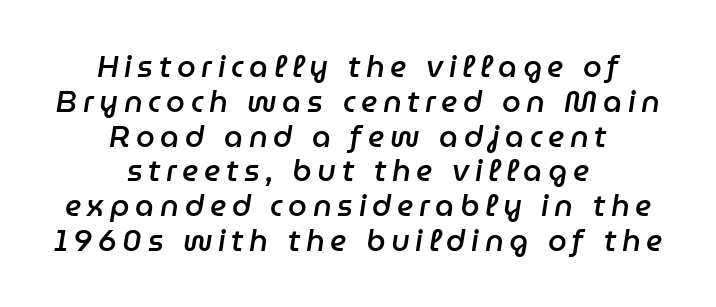
The image shows 30 px semibold type, italic (leaning right); set centered, line spacing 1.16x, not underlined; low stroke contrast and a medium x-height.
